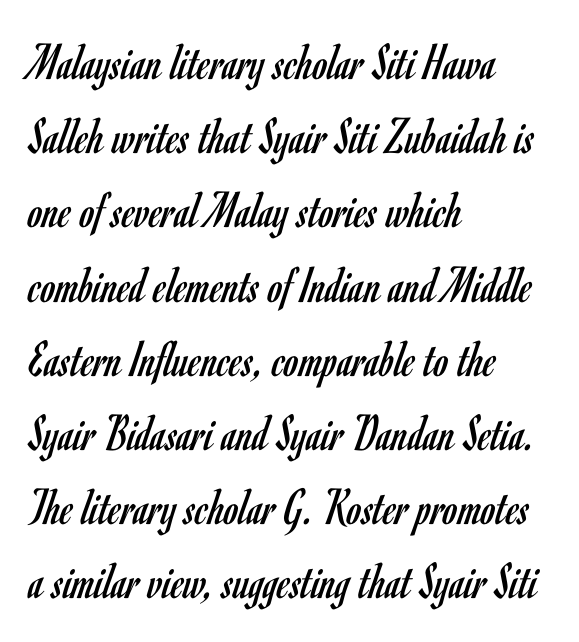
Q: Is the text bold? A: No.
Q: Is the text italic (slanted)? A: Yes.
Q: Is the typeface a serif or a sans-serif typeface? A: Sans-serif.
Q: Is the text underlined? A: No.
Q: How is the paragraph aligned? A: Left-aligned.
Q: Is the spacing between letters normal or unusually wide? A: Normal.
Q: Is the spacing between lines tight, normal or loose? A: Normal.
Q: Width (condensed, normal, or wide)? A: Condensed.
Q: Stroke contrast? A: Low.
Q: x-height? A: Small.
Q: Monospaced? A: No.
